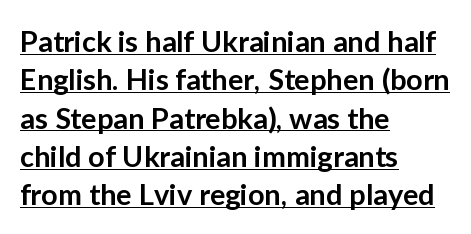
The image shows 29 px semibold sans-serif type, upright; set left-aligned, normal line spacing (1.32x), normal letter spacing, underlined; low stroke contrast and a medium x-height.
